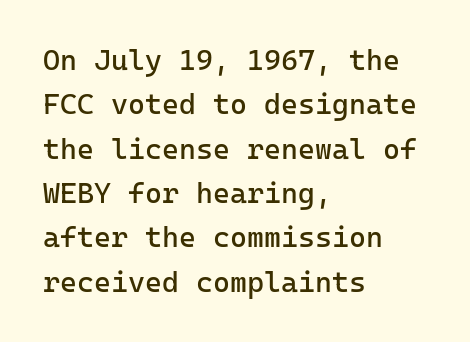
The image shows 29 px regular-weight sans-serif type, upright, monospaced; set left-aligned, normal line spacing (1.53x), normal letter spacing, not underlined; low stroke contrast and a medium x-height.
